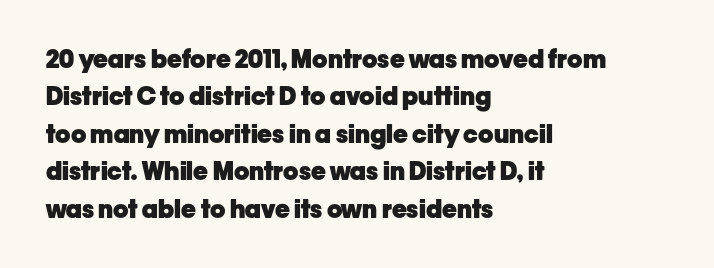
Baseline-to-baseline distance is the conventional proportion of letter height. The typesetter chose a ragged-right arrangement here. The zone under the glyphs is completely vacant. Typesetter's note: full bold, strokes at maximum text heaviness. In terms of posture, this sample is upright. The horizontal fit of the characters is conventional and even.
